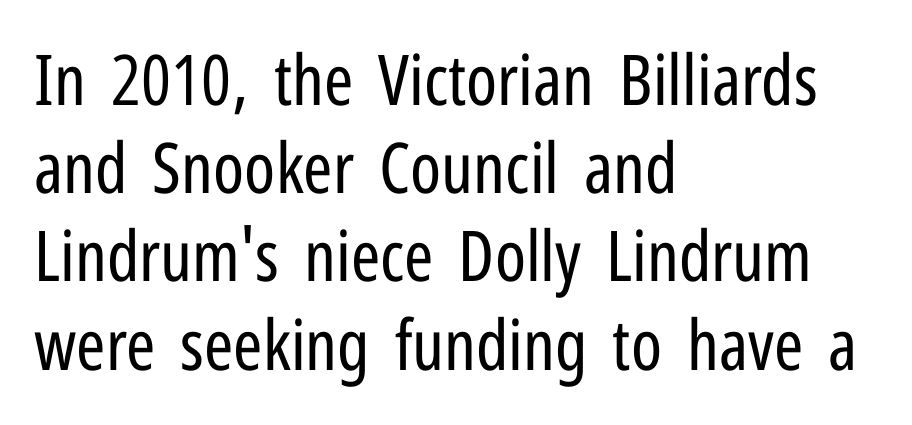
The image shows 70 px regular-weight, condensed sans-serif type, upright; set left-aligned, normal line spacing (1.26x), normal letter spacing, not underlined; low stroke contrast and a medium x-height.
